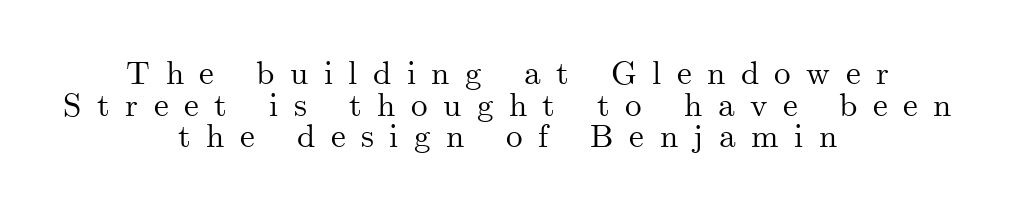
Q: Is the text italic (slanted)? A: No, it is upright.
Q: Is the typeface a serif or a sans-serif typeface? A: Serif.
Q: Is the text underlined? A: No.
Q: How is the paragraph aligned? A: Centered.
Q: Is the spacing between letters normal or unusually wide? A: Unusually wide.
Q: Is the spacing between lines tight, normal or loose? A: Tight.
Q: Width (condensed, normal, or wide)? A: Normal.
Q: Stroke contrast? A: Medium.
Q: x-height? A: Small.
Q: Monospaced? A: No.
